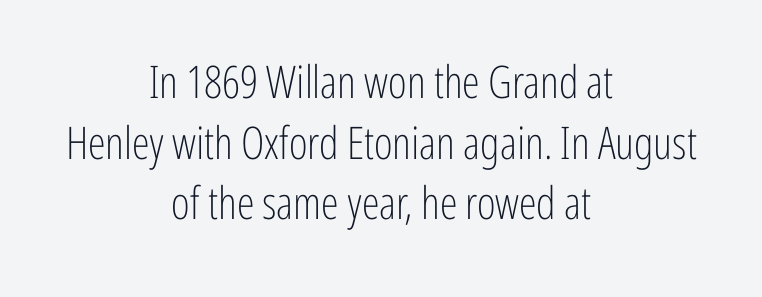
This is roman type, the default non-slanted kind. Character widths vary here, with narrow letters taking less room than wide ones. Underlining? Definitely not there. Compared with a flush-left layout, this one balances lines on the center instead.
